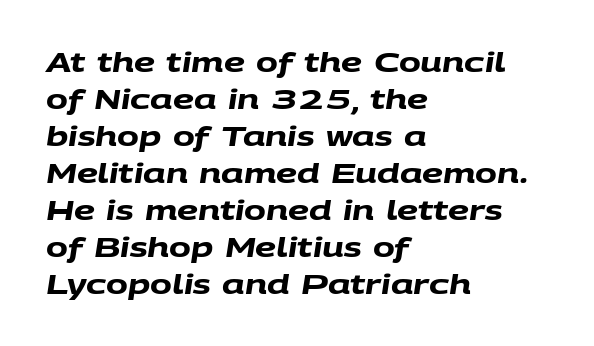
Q: Is the text bold? A: Yes.
Q: Is the text underlined? A: No.
Q: How is the paragraph aligned? A: Left-aligned.
Q: Is the spacing between letters normal or unusually wide? A: Normal.
Q: Is the spacing between lines tight, normal or loose? A: Normal.
